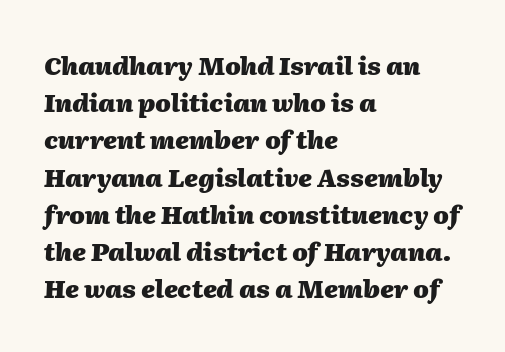
Q: Is the text bold? A: Yes.
Q: Is the text italic (slanted)? A: Yes, it leans right by about 2 degrees.
Q: Is the text underlined? A: No.
Q: How is the paragraph aligned? A: Left-aligned.
Q: Is the spacing between letters normal or unusually wide? A: Normal.
Q: Is the spacing between lines tight, normal or loose? A: Normal.
